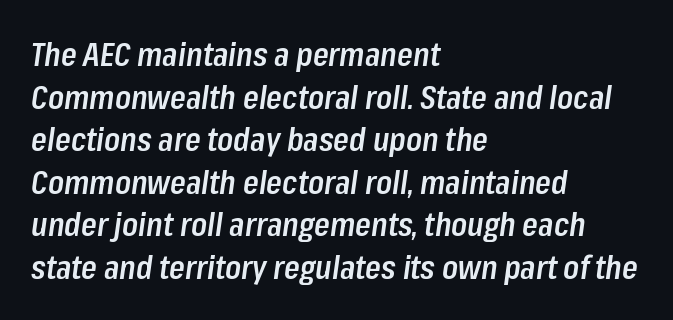
Q: Is the text bold? A: Semi-bold.
Q: Is the text italic (slanted)? A: Yes, it leans right by about 8 degrees.
Q: Is the text underlined? A: No.
Q: How is the paragraph aligned? A: Left-aligned.
Q: Is the spacing between letters normal or unusually wide? A: Normal.
Q: Is the spacing between lines tight, normal or loose? A: Normal.
Q: Width (condensed, normal, or wide)? A: Condensed.
Q: Stroke contrast? A: Low.
Q: x-height? A: Medium.
Q: Monospaced? A: No.
